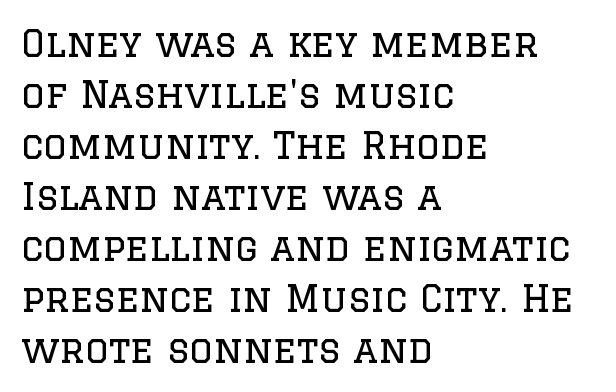
Q: Is the text bold? A: No.
Q: Is the text italic (slanted)? A: No, it is upright.
Q: Is the typeface a serif or a sans-serif typeface? A: Serif.
Q: Is the text underlined? A: No.
Q: How is the paragraph aligned? A: Left-aligned.
Q: Is the spacing between letters normal or unusually wide? A: Normal.
Q: Is the spacing between lines tight, normal or loose? A: Normal.
Q: Width (condensed, normal, or wide)? A: Normal.
Q: Stroke contrast? A: Low.
Q: x-height? A: Large.
Q: Monospaced? A: No.
